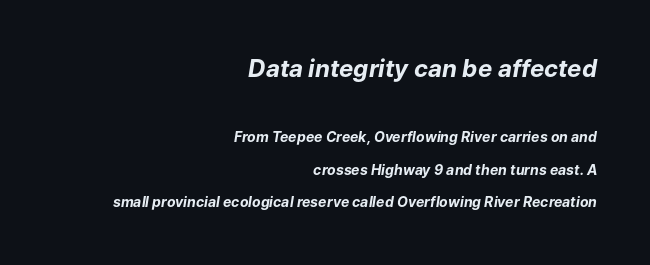
Q: Is the text bold? A: Yes.
Q: Is the text italic (slanted)? A: Yes, it leans right by about 9 degrees.
Q: Is the text underlined? A: No.
Q: How is the paragraph aligned? A: Right-aligned.
Q: Is the spacing between letters normal or unusually wide? A: Normal.
Q: Is the spacing between lines tight, normal or loose? A: Loose.
Q: Which block of text is set in a larger size, the first (top) or the second (bottom)? A: The first (top) one.
